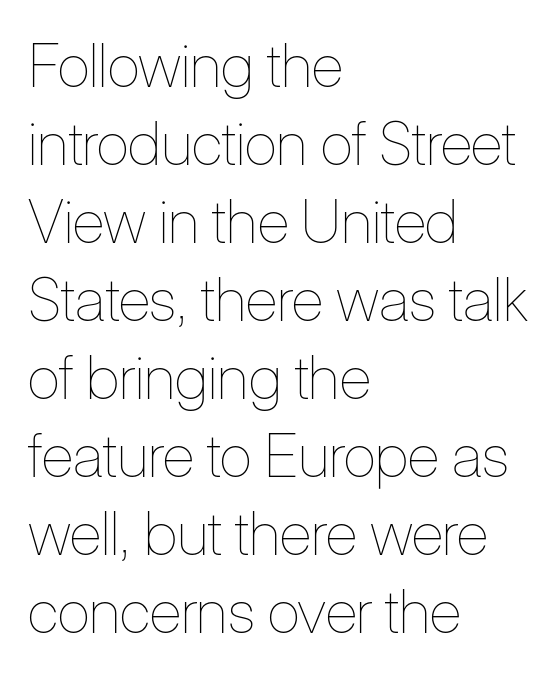
These lines stack with their left ends in a neat column. Short note: letters normally spaced. Line spacing here is normal. No word sits above an underline.
